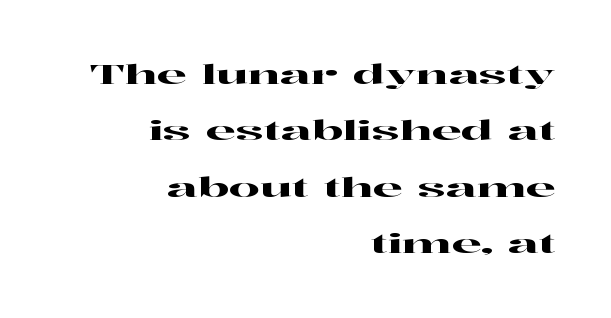
Compared with typical paragraphs, the rows here are farther apart. Alignment: flush right. This sample uses plain, unmodified letter spacing. Posture: straight, roman, zero tilt. Honestly, there is no underline to notice here at all.
